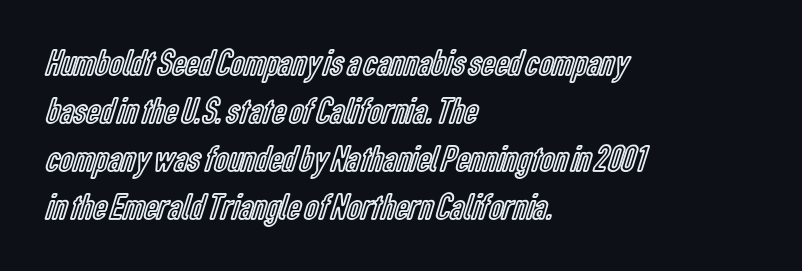
{"width": "condensed", "x_height": "medium", "monospaced": "no", "underline": "no", "align": "left", "line_spacing": "normal", "line_spacing_ratio": 1.26, "letter_spacing": "normal", "letter_spacing_em": 0.0, "glyph_px": 38}
